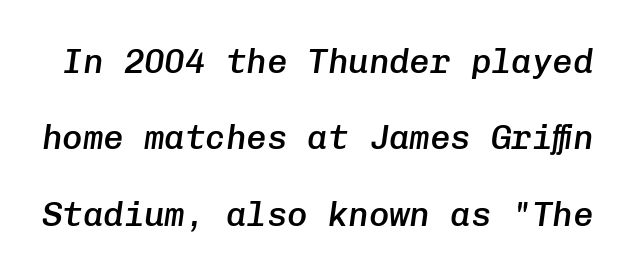
This is moderately heavy type, rendered in semibold. The passage shown has conventional tracking throughout. Airy leading. Looking at the ascenders, they clearly lean. Honestly, there is no underline to notice here at all.
